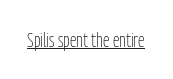
Between one letter and the next there's only the usual sliver of space. A roman cut, with each character standing at attention. The rendered words wear a rule along their underside. Heaviness? Minimal to ordinary, like unemphasized prose.
